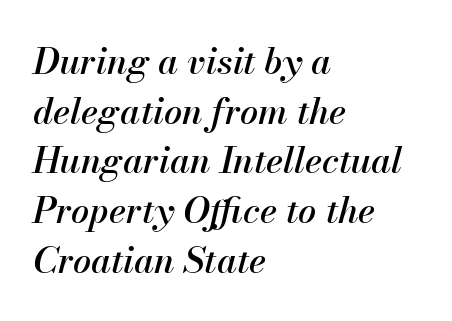
The image shows 36 px text type, italic (leaning right); set left-aligned, normal line spacing (1.38x), normal letter spacing, not underlined; medium stroke contrast and a small x-height.
